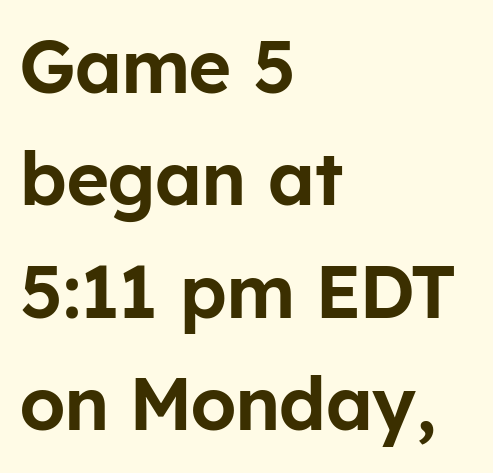
Q: Is the text italic (slanted)? A: No, it is upright.
Q: Is the typeface a serif or a sans-serif typeface? A: Sans-serif.
Q: Is the text underlined? A: No.
Q: How is the paragraph aligned? A: Left-aligned.
Q: Is the spacing between letters normal or unusually wide? A: Normal.
Q: Is the spacing between lines tight, normal or loose? A: Normal.
Q: Width (condensed, normal, or wide)? A: Normal.
Q: Stroke contrast? A: Low.
Q: x-height? A: Medium.
Q: Monospaced? A: No.
